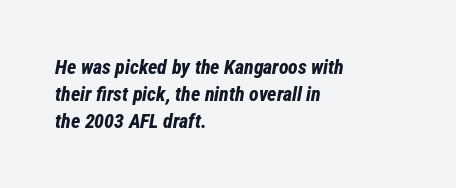
The tracking reads as untouched default to a designer's eye. It's the slanting kind of type. The leading is moderate, giving the passage an even texture. Anything drawn beneath the words? Only blank space.
